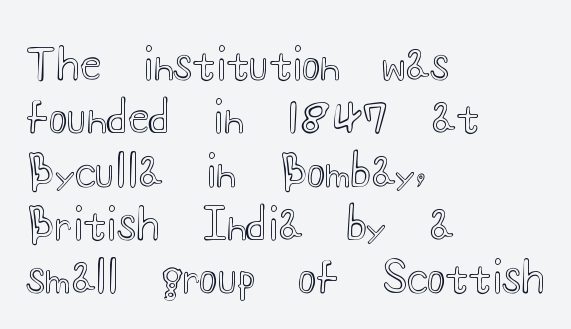
The string is rendered with underlining switched off. Is this a fixed-width face? No — the glyphs have proportional, varying widths. Tracking here is standard; glyphs follow each other at the usual distance. Left-aligned paragraph, ragged on the right. These lines were composed using upright roman letters.
